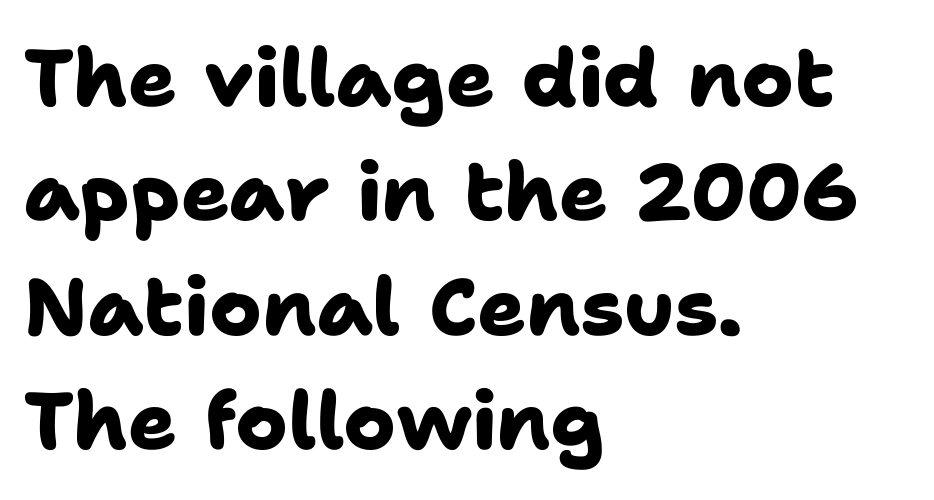
{"serif": "no", "bold": "yes", "weight": "heavy", "width": "normal", "stroke_contrast": "low", "x_height": "medium", "monospaced": "no", "underline": "no", "align": "left", "line_spacing": "normal", "line_spacing_ratio": 1.43, "letter_spacing": "normal", "letter_spacing_em": 0.0, "glyph_px": 80}
